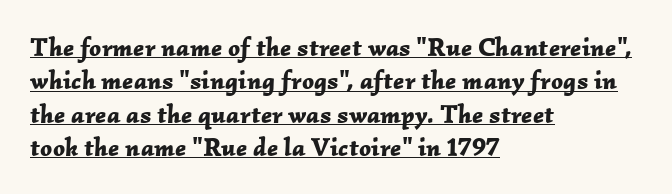
The image shows 26 px bold type, italic (leaning right); set left-aligned, normal line spacing (1.28x), normal letter spacing, underlined.
